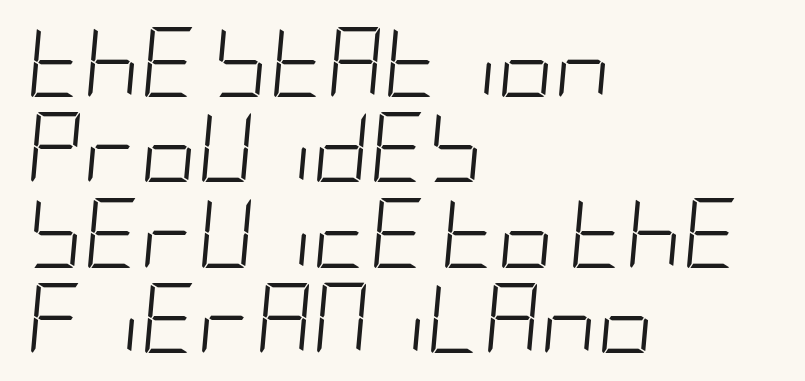
Q: Is the text bold? A: No.
Q: Is the text italic (slanted)? A: Yes, it leans right by about 5 degrees.
Q: Is the text underlined? A: No.
Q: How is the paragraph aligned? A: Left-aligned.
Q: Is the spacing between letters normal or unusually wide? A: Normal.
Q: Width (condensed, normal, or wide)? A: Condensed.
Q: Stroke contrast? A: Low.
Q: x-height? A: Large.
